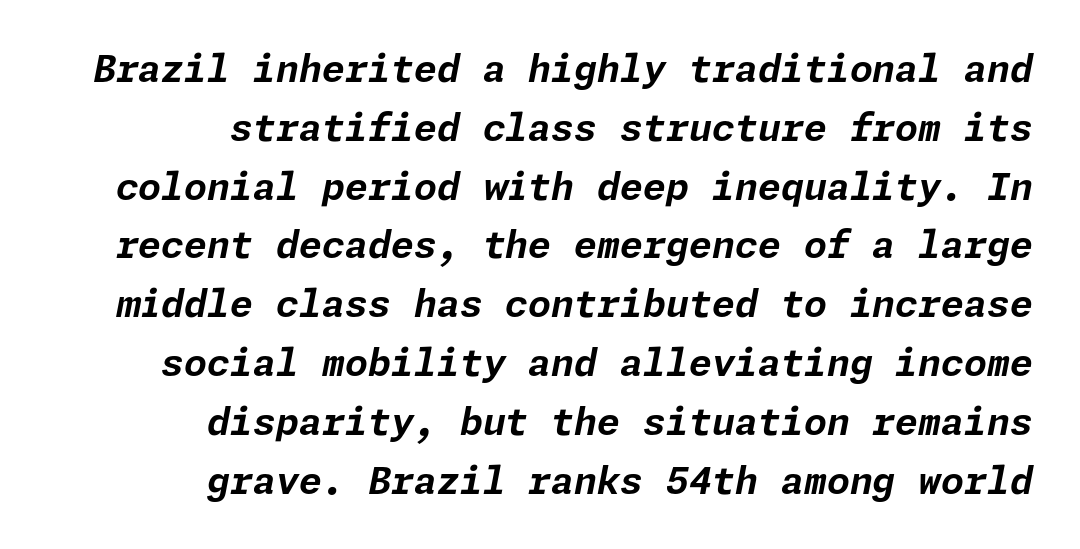
Q: Is the text bold? A: Yes.
Q: Is the text italic (slanted)? A: Yes, it leans right by about 11 degrees.
Q: Is the text underlined? A: No.
Q: How is the paragraph aligned? A: Right-aligned.
Q: Is the spacing between letters normal or unusually wide? A: Normal.
Q: Is the spacing between lines tight, normal or loose? A: Normal.
Q: Width (condensed, normal, or wide)? A: Normal.
Q: Stroke contrast? A: Low.
Q: x-height? A: Medium.
